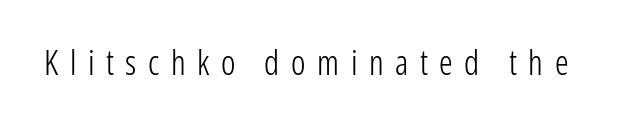
Nope, not italic — everything's standing straight. Regarding serifs, this sample does without them. The weight tops out at a normal text grade. Observe the wide spacing: letters keep a clear distance from each other. These lines are rendered in a variable-pitch font. The area under the type is left untouched.
